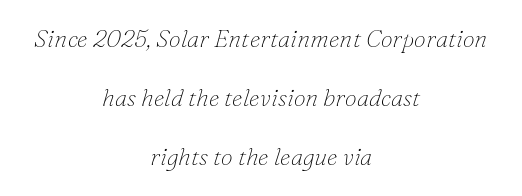
{"italic": "yes", "lean": "right", "slant_degrees": 16, "bold": "no", "underline": "no", "align": "center", "line_spacing": "loose", "line_spacing_ratio": 2.46, "letter_spacing": "normal", "letter_spacing_em": 0.0, "glyph_px": 24}
